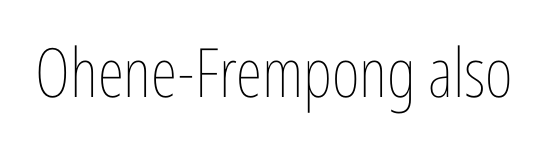
The image shows 68 px thin, condensed type, upright; set normal letter spacing, not underlined; low stroke contrast and a medium x-height.
